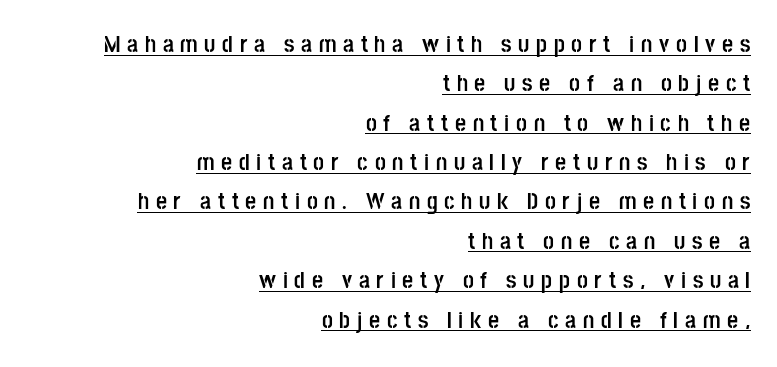
Q: Is the text bold? A: Yes.
Q: Is the text italic (slanted)? A: No, it is upright.
Q: Is the text underlined? A: Yes.
Q: How is the paragraph aligned? A: Right-aligned.
Q: Is the spacing between letters normal or unusually wide? A: Unusually wide.
Q: Is the spacing between lines tight, normal or loose? A: Normal.
